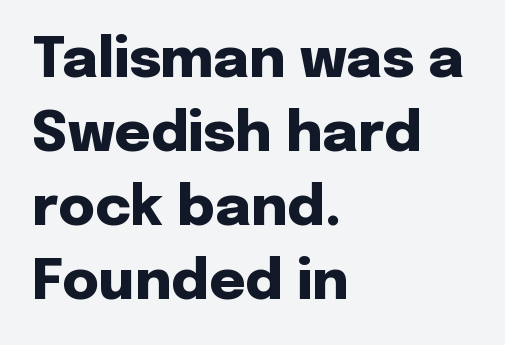
{"serif": "no", "italic": "no", "bold": "yes", "weight": "heavy", "width": "normal", "stroke_contrast": "low", "x_height": "medium", "monospaced": "no", "underline": "no", "align": "left", "line_spacing": "normal", "line_spacing_ratio": 1.32, "letter_spacing": "normal", "letter_spacing_em": 0.0, "glyph_px": 56}
